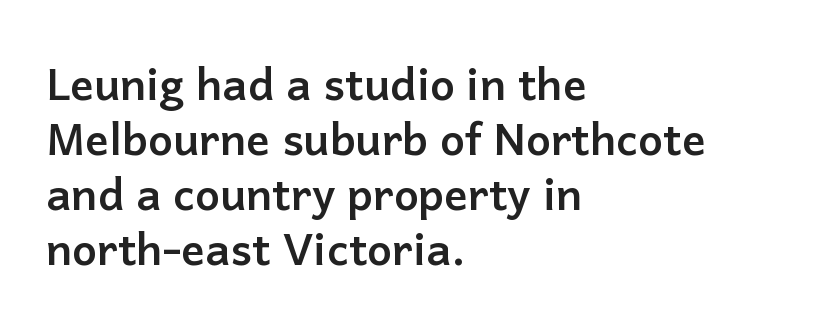
The rendering anchors every line to the left-hand side. The space beneath each line is pristine and unruled. Notice how the stems are strictly vertical — no italics here. The letters advance in unequal steps, a hallmark of proportional type. Spacing between characters is what you'd get straight out of the box.
